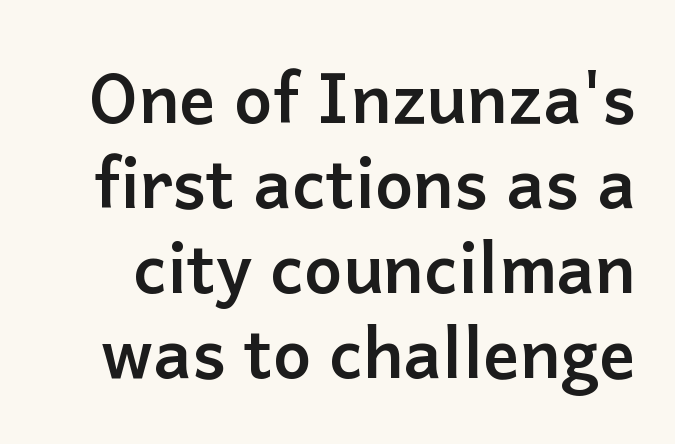
The image shows 68 px semibold sans-serif type, upright; set normal line spacing (1.25x), normal letter spacing, not underlined; low stroke contrast and a medium x-height.
